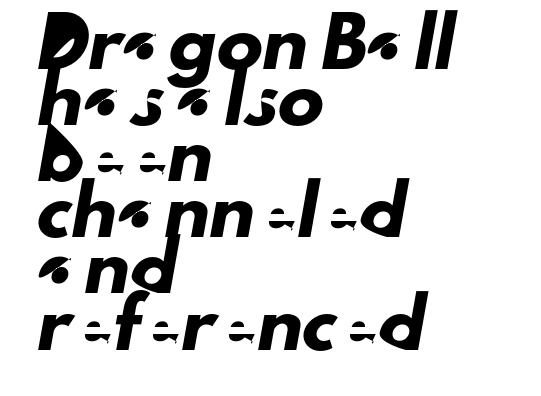
The image shows 46 px sans-serif type; set left-aligned, line spacing 1.22x, normal letter spacing, not underlined; low stroke contrast and a small x-height.
